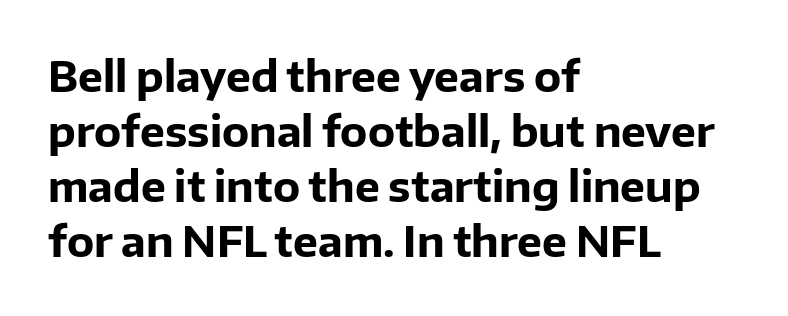
The image shows 42 px bold sans-serif type, upright; set left-aligned, normal line spacing (1.31x), normal letter spacing, not underlined; low stroke contrast and a medium x-height.
